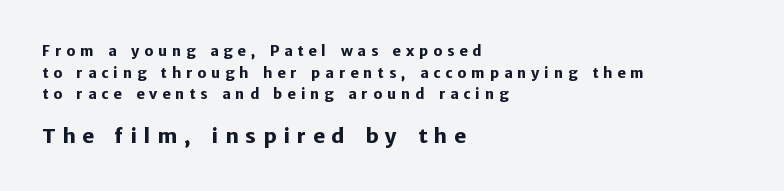
Q: Is the text bold? A: Yes.
Q: Is the text italic (slanted)? A: No, it is upright.
Q: Is the text underlined? A: No.
Q: How is the paragraph aligned? A: Left-aligned.
Q: Is the spacing between letters normal or unusually wide? A: Unusually wide.
Q: Is the spacing between lines tight, normal or loose? A: Normal.
Q: Which block of text is set in a larger size, the first (top) or the second (bottom)? A: The second (bottom) one.
